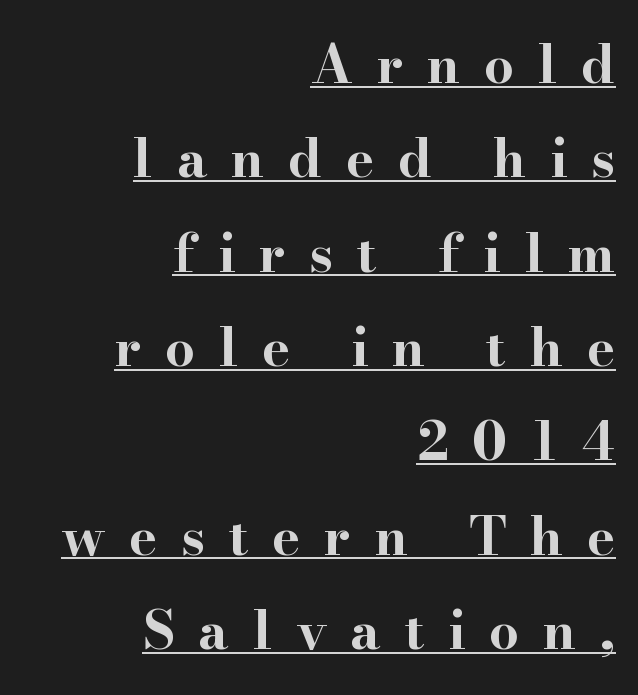
Q: Is the text bold? A: Yes.
Q: Is the text italic (slanted)? A: No, it is upright.
Q: Is the typeface a serif or a sans-serif typeface? A: Serif.
Q: Is the text underlined? A: Yes.
Q: How is the paragraph aligned? A: Right-aligned.
Q: Is the spacing between letters normal or unusually wide? A: Unusually wide.
Q: Width (condensed, normal, or wide)? A: Wide.
Q: Stroke contrast? A: High.
Q: x-height? A: Small.
Q: Monospaced? A: No.
